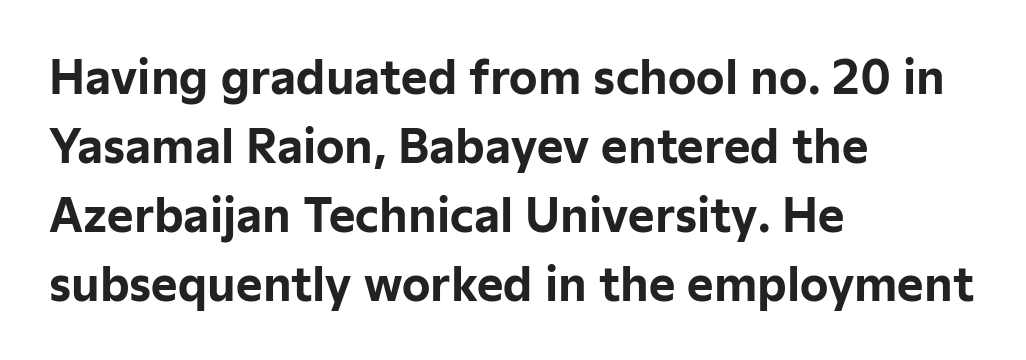
The image shows 45 px bold sans-serif type, upright; set left-aligned, normal line spacing (1.53x), normal letter spacing, not underlined; low stroke contrast and a medium x-height.
